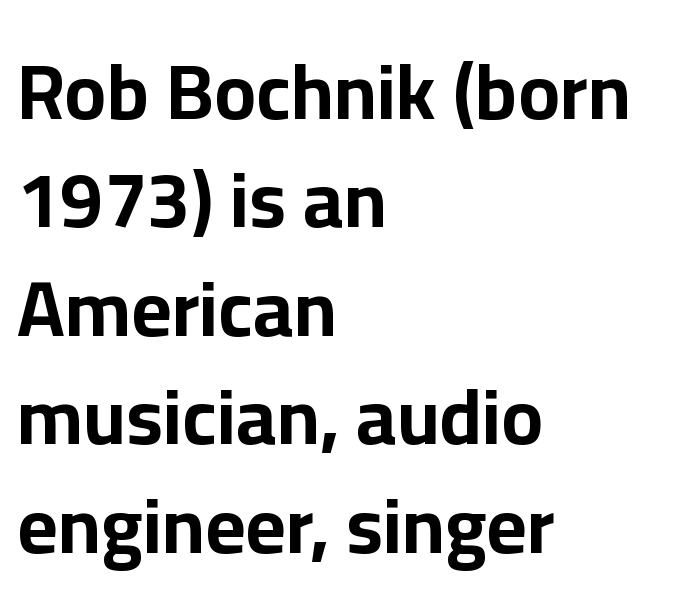
Is this a fixed-width face? No — the glyphs have proportional, varying widths. If you measured baseline to baseline, you'd find a middling distance. The glyphs have the mass of a bold cut. Is the block centered? No — it sits flush against the left margin.
